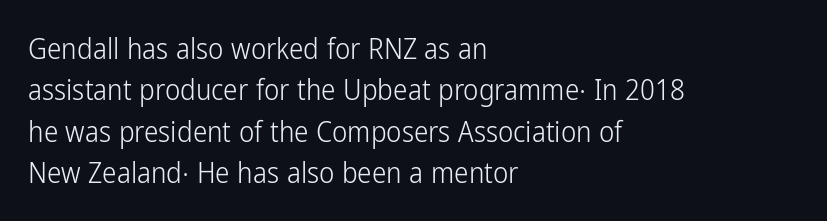
{"serif": "no", "italic": "no", "bold": "no", "weight": "light", "width": "condensed", "stroke_contrast": "low", "x_height": "medium", "monospaced": "no", "underline": "no", "align": "left", "line_spacing": "normal", "line_spacing_ratio": 1.43, "letter_spacing": "normal", "letter_spacing_em": 0.0, "glyph_px": 29}
